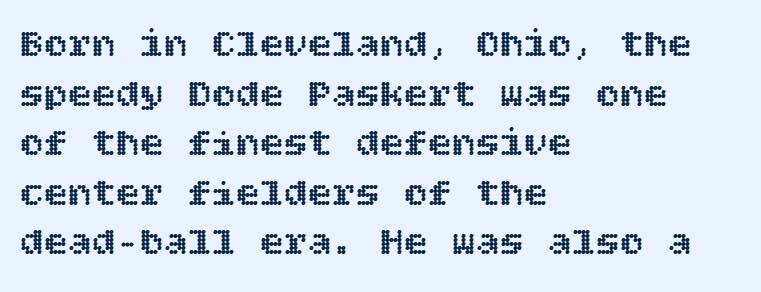
Q: Is the text italic (slanted)? A: No, it is upright.
Q: Is the text underlined? A: No.
Q: How is the paragraph aligned? A: Left-aligned.
Q: Is the spacing between letters normal or unusually wide? A: Normal.
Q: Width (condensed, normal, or wide)? A: Normal.
Q: x-height? A: Large.
